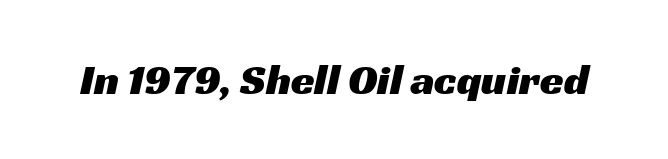
Q: Is the typeface a serif or a sans-serif typeface? A: Sans-serif.
Q: Is the text underlined? A: No.
Q: Is the spacing between letters normal or unusually wide? A: Normal.
Q: Width (condensed, normal, or wide)? A: Wide.
Q: Stroke contrast? A: Medium.
Q: x-height? A: Medium.
Q: Monospaced? A: No.
